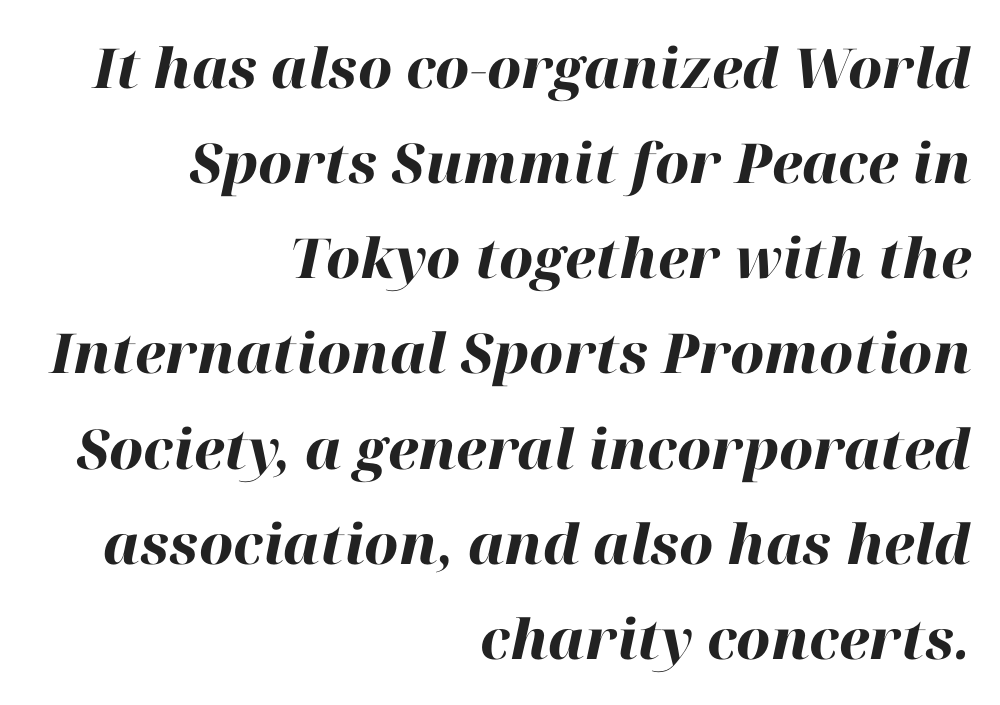
The image shows 55 px heavy type, italic (leaning right); set right-aligned, line spacing 1.73x, normal letter spacing, not underlined; high stroke contrast and a medium x-height.
